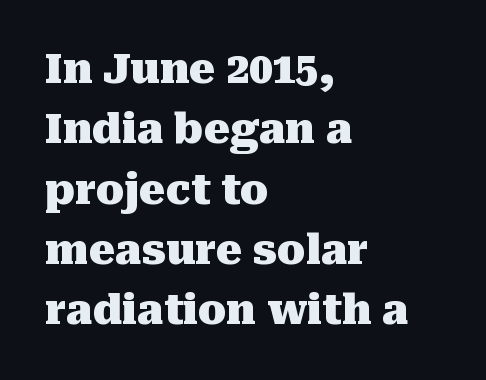
Q: Is the text bold? A: Yes.
Q: Is the text italic (slanted)? A: No, it is upright.
Q: Is the typeface a serif or a sans-serif typeface? A: Serif.
Q: Is the text underlined? A: No.
Q: How is the paragraph aligned? A: Left-aligned.
Q: Is the spacing between letters normal or unusually wide? A: Normal.
Q: Is the spacing between lines tight, normal or loose? A: Normal.
Q: Width (condensed, normal, or wide)? A: Normal.
Q: Stroke contrast? A: Medium.
Q: x-height? A: Medium.
Q: Monospaced? A: No.
